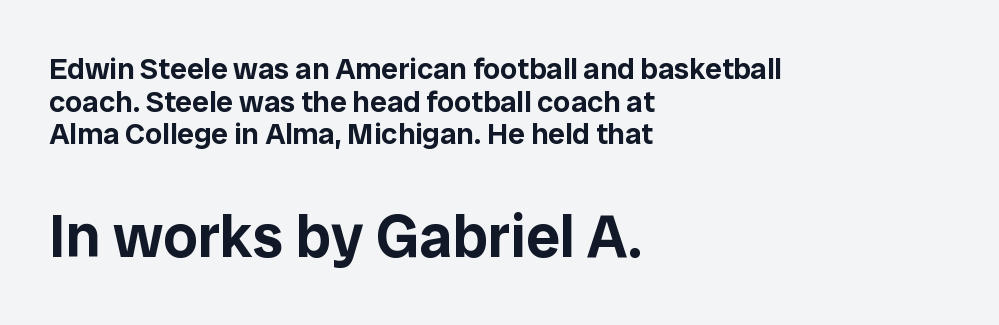
Grotesque or geometric, the face here clearly has no serifs. Vertical spacing — tight. Two sizes are in play, and the larger belongs to the second block. These lines are rendered in a variable-pitch font.
